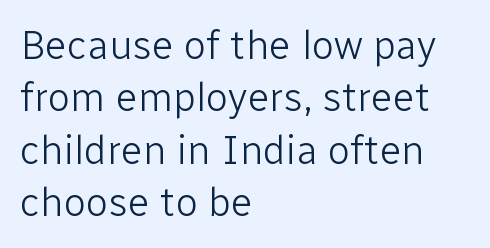
The image shows 41 px light sans-serif type, upright; set left-aligned, normal line spacing (1.28x), normal letter spacing, not underlined; low stroke contrast and a medium x-height.
